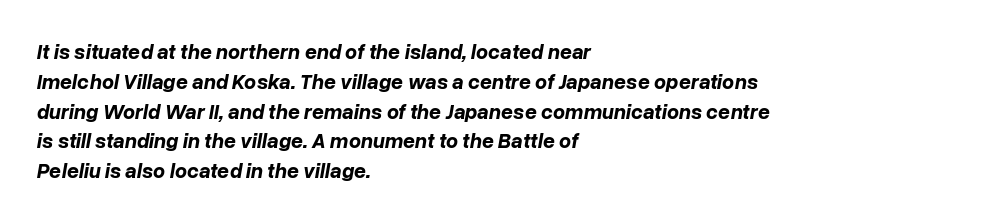
The image shows 21 px bold type, italic (leaning right); set left-aligned, normal line spacing (1.42x), normal letter spacing, not underlined.
